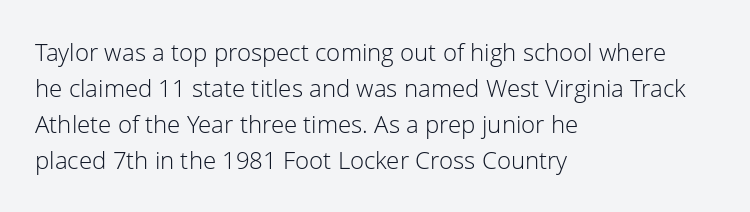
Q: Is the text bold? A: No.
Q: Is the text italic (slanted)? A: No, it is upright.
Q: Is the text underlined? A: No.
Q: How is the paragraph aligned? A: Left-aligned.
Q: Is the spacing between letters normal or unusually wide? A: Normal.
Q: Is the spacing between lines tight, normal or loose? A: Normal.
